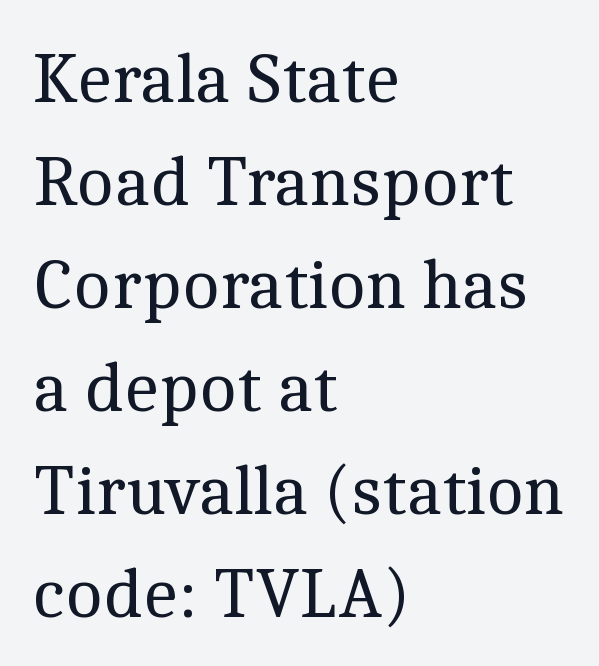
{"serif": "yes", "italic": "no", "bold": "no", "weight": "regular", "width": "normal", "x_height": "medium", "monospaced": "no", "underline": "no", "align": "left", "line_spacing": "normal", "line_spacing_ratio": 1.43, "letter_spacing": "normal", "letter_spacing_em": 0.0, "glyph_px": 72}
